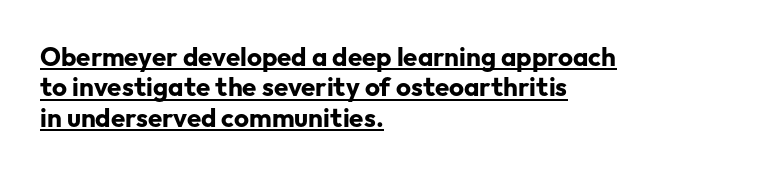
The image shows 26 px bold type, upright; set left-aligned, line spacing 1.17x, normal letter spacing, underlined.
